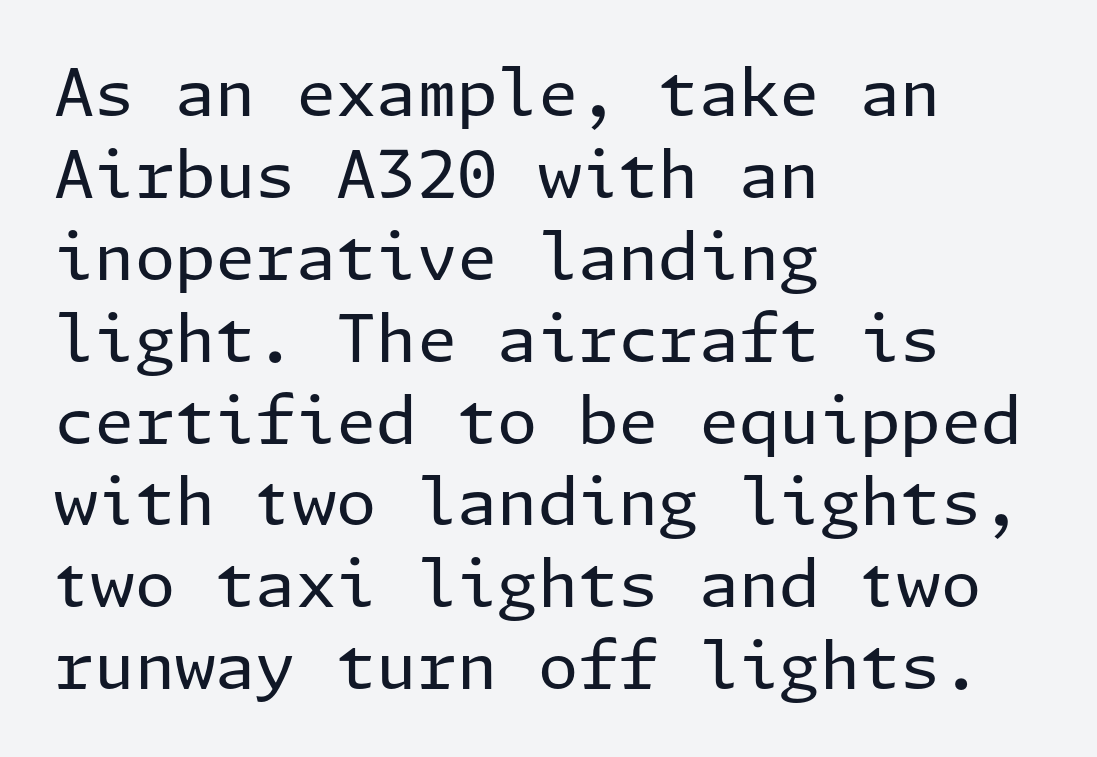
Q: Is the text bold? A: No.
Q: Is the text italic (slanted)? A: No, it is upright.
Q: Is the typeface a serif or a sans-serif typeface? A: Sans-serif.
Q: Is the text underlined? A: No.
Q: How is the paragraph aligned? A: Left-aligned.
Q: Is the spacing between letters normal or unusually wide? A: Normal.
Q: Is the spacing between lines tight, normal or loose? A: Normal.
Q: Width (condensed, normal, or wide)? A: Normal.
Q: Stroke contrast? A: Low.
Q: x-height? A: Medium.
